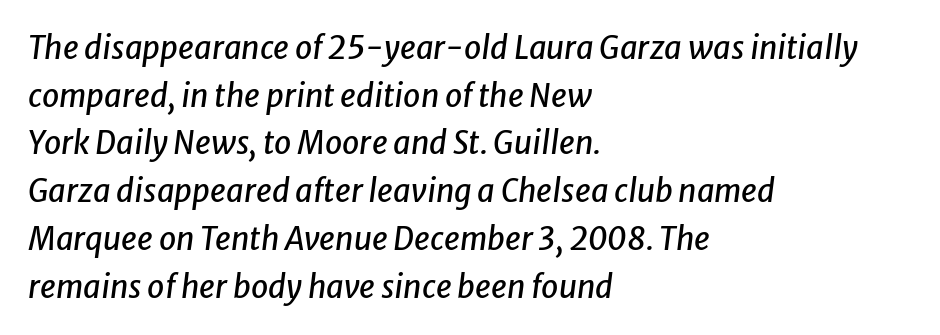
The image shows 31 px text type, italic (leaning right); set left-aligned, normal line spacing (1.54x), normal letter spacing, not underlined; low stroke contrast and a medium x-height.
